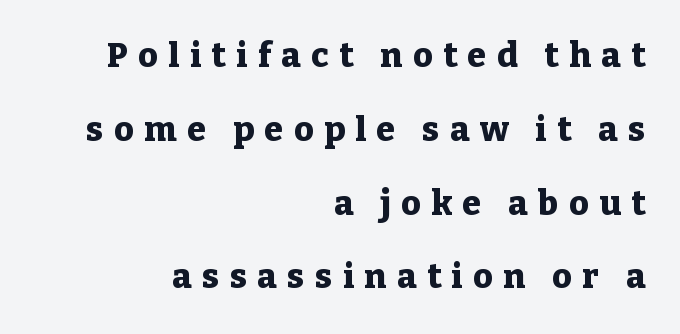
Q: Is the text bold? A: Yes.
Q: Is the text italic (slanted)? A: No, it is upright.
Q: Is the typeface a serif or a sans-serif typeface? A: Serif.
Q: Is the text underlined? A: No.
Q: How is the paragraph aligned? A: Right-aligned.
Q: Is the spacing between letters normal or unusually wide? A: Unusually wide.
Q: Is the spacing between lines tight, normal or loose? A: Loose.
Q: Width (condensed, normal, or wide)? A: Normal.
Q: Stroke contrast? A: Low.
Q: x-height? A: Medium.
Q: Monospaced? A: No.
